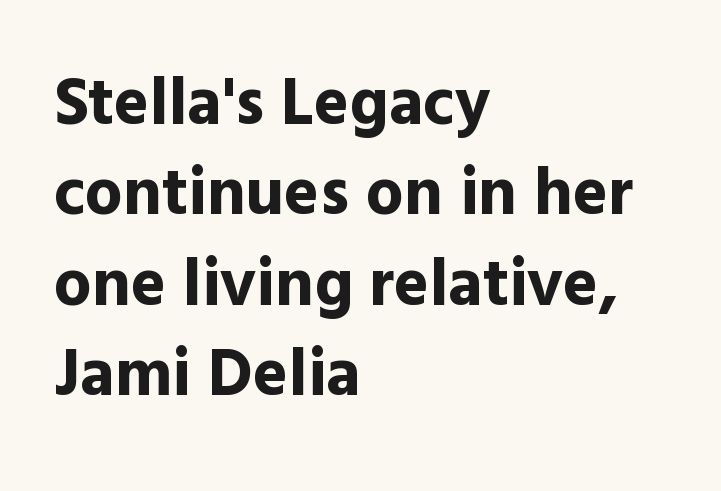
Q: Is the text bold? A: Yes.
Q: Is the text italic (slanted)? A: No, it is upright.
Q: Is the typeface a serif or a sans-serif typeface? A: Sans-serif.
Q: Is the text underlined? A: No.
Q: How is the paragraph aligned? A: Left-aligned.
Q: Is the spacing between letters normal or unusually wide? A: Normal.
Q: Is the spacing between lines tight, normal or loose? A: Normal.
Q: Width (condensed, normal, or wide)? A: Normal.
Q: x-height? A: Medium.
Q: Monospaced? A: No.
